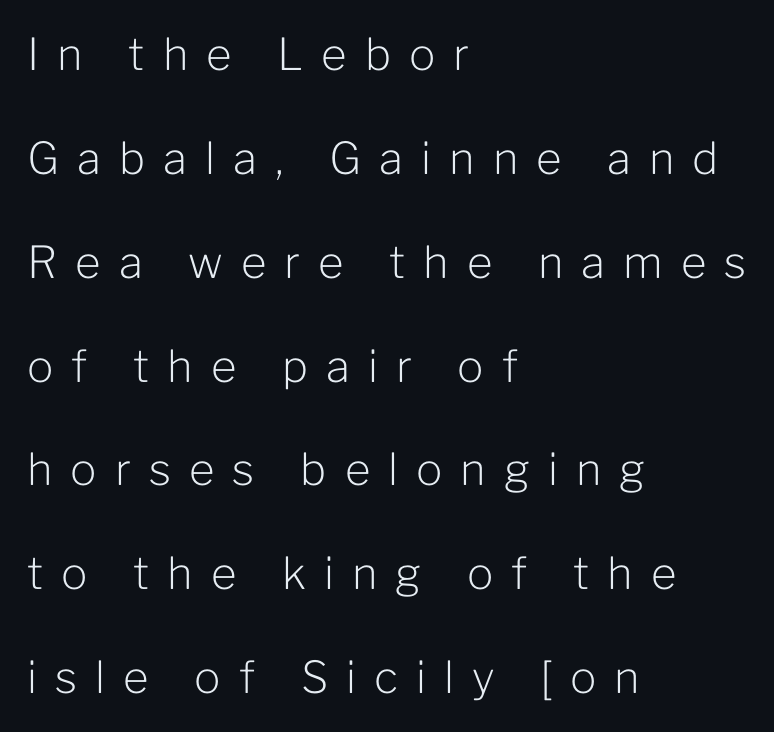
Q: Is the text bold? A: No.
Q: Is the text italic (slanted)? A: No, it is upright.
Q: Is the typeface a serif or a sans-serif typeface? A: Sans-serif.
Q: Is the text underlined? A: No.
Q: How is the paragraph aligned? A: Left-aligned.
Q: Is the spacing between letters normal or unusually wide? A: Unusually wide.
Q: Is the spacing between lines tight, normal or loose? A: Loose.
Q: Width (condensed, normal, or wide)? A: Normal.
Q: Stroke contrast? A: Low.
Q: x-height? A: Medium.
Q: Monospaced? A: No.
